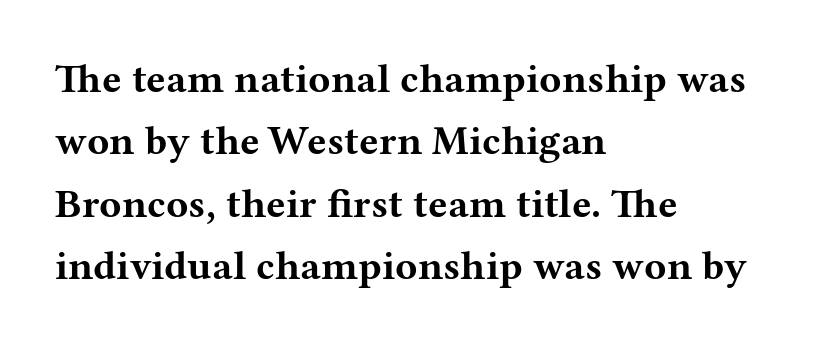
Layout note: lines flush left. Looks like regular typesetting: each glyph gets only the width it needs. Each glyph is drawn with heavy, bold strokes. How would I describe the line gaps? Plain and ordinary.
